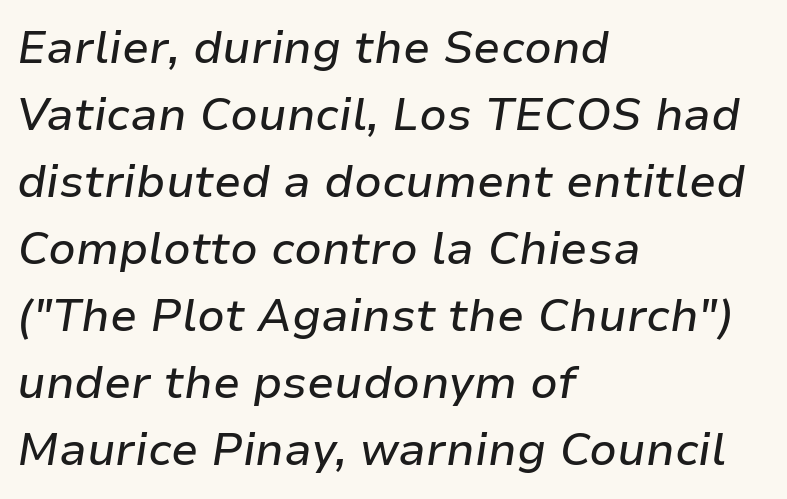
Q: Is the text italic (slanted)? A: Yes, it leans right by about 9 degrees.
Q: Is the text underlined? A: No.
Q: How is the paragraph aligned? A: Left-aligned.
Q: Is the spacing between letters normal or unusually wide? A: Normal.
Q: Is the spacing between lines tight, normal or loose? A: Normal.
Q: Width (condensed, normal, or wide)? A: Normal.
Q: Stroke contrast? A: Low.
Q: x-height? A: Medium.
Q: Monospaced? A: No.
